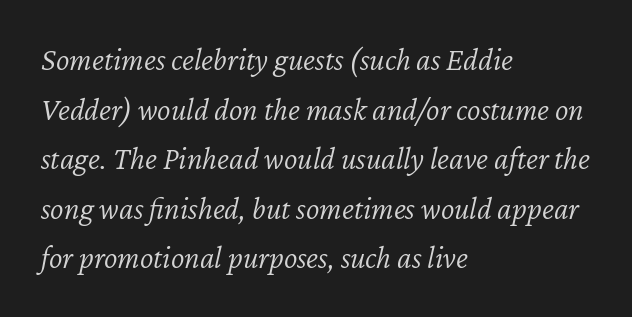
Looks like regular typesetting: each glyph gets only the width it needs. A typesetter would mark this as italic. Leftover space on each line is placed entirely after the last word. Students, note that the glyphs here touch the page at normal intervals. Weight class: somewhere from thin through regular.
